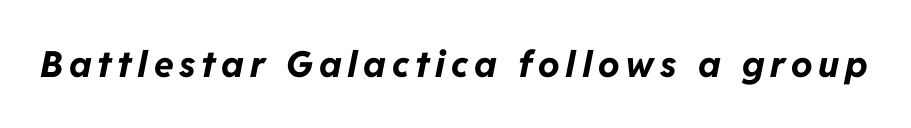
{"italic": "yes", "lean": "right", "slant_degrees": 11, "bold": "yes", "weight": "bold", "width": "normal", "stroke_contrast": "low", "x_height": "medium", "monospaced": "no", "underline": "no", "glyph_px": 36}
